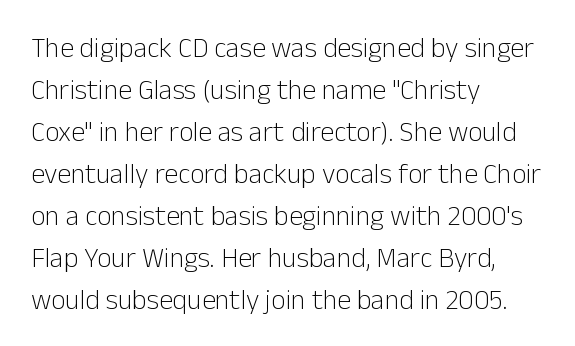
The image shows 28 px light sans-serif type, upright; set left-aligned, normal line spacing (1.5x), normal letter spacing, not underlined; low stroke contrast and a medium x-height.
